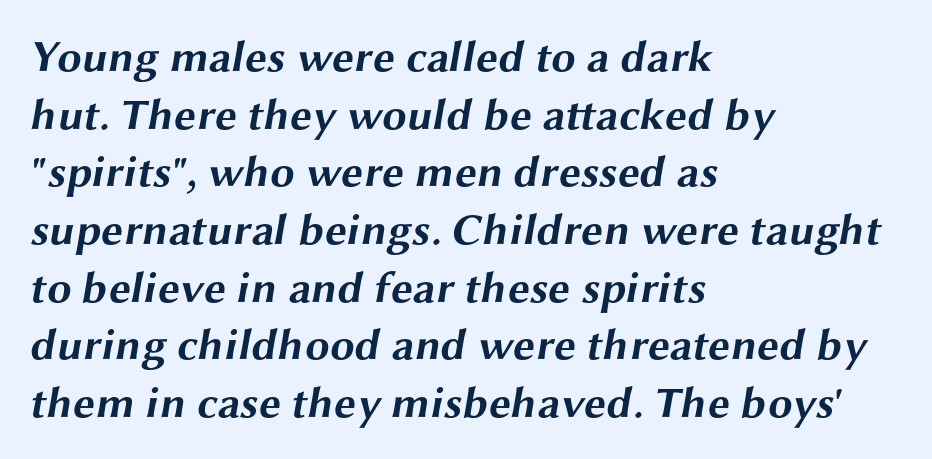
{"serif": "no", "bold": "yes", "weight": "bold", "width": "wide", "stroke_contrast": "medium", "x_height": "medium", "monospaced": "no", "underline": "no", "align": "left", "line_spacing": "normal", "line_spacing_ratio": 1.31, "letter_spacing": "normal", "letter_spacing_em": 0.0, "glyph_px": 44}
